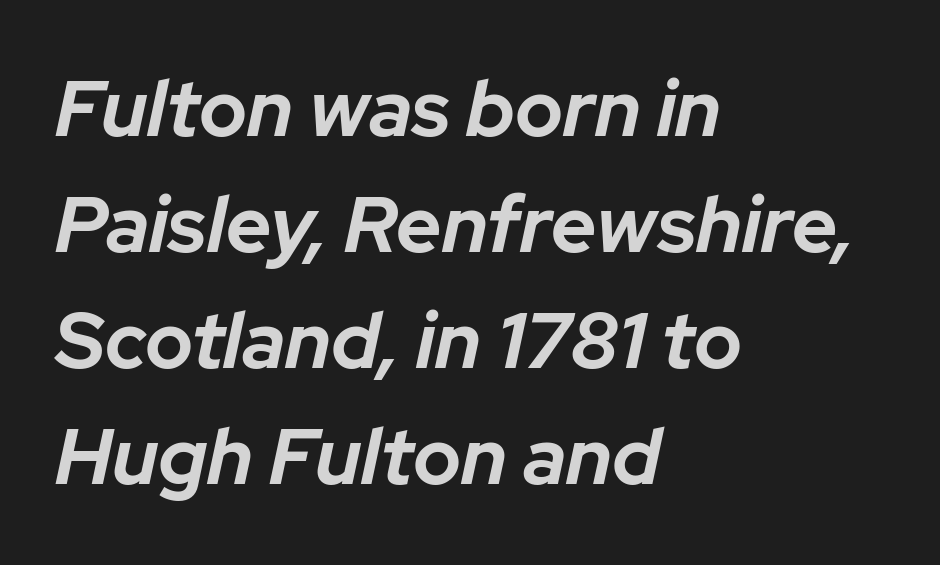
Q: Is the text bold? A: Yes.
Q: Is the text italic (slanted)? A: Yes, it leans right by about 12 degrees.
Q: Is the text underlined? A: No.
Q: How is the paragraph aligned? A: Left-aligned.
Q: Is the spacing between letters normal or unusually wide? A: Normal.
Q: Is the spacing between lines tight, normal or loose? A: Normal.
Q: Width (condensed, normal, or wide)? A: Normal.
Q: Stroke contrast? A: Low.
Q: x-height? A: Medium.
Q: Monospaced? A: No.
